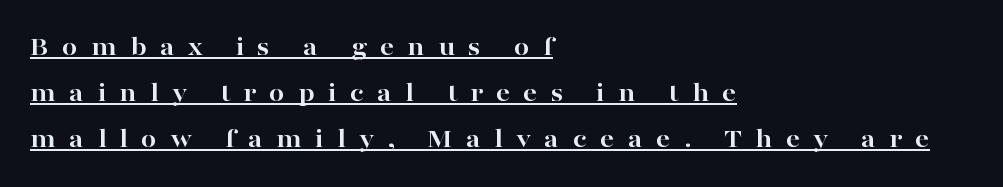
The image shows 28 px bold, wide serif type, upright; set left-aligned, normal line spacing (1.65x), unusually wide letter spacing (+0.47 em), underlined; high stroke contrast and a medium x-height.
